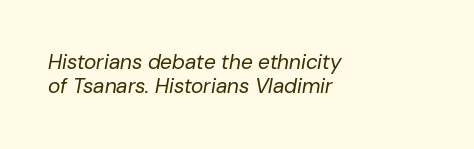
Q: Is the text bold? A: No.
Q: Is the text italic (slanted)? A: Yes, it leans right by about 10 degrees.
Q: Is the text underlined? A: No.
Q: How is the paragraph aligned? A: Left-aligned.
Q: Is the spacing between letters normal or unusually wide? A: Normal.
Q: Is the spacing between lines tight, normal or loose? A: Tight.
